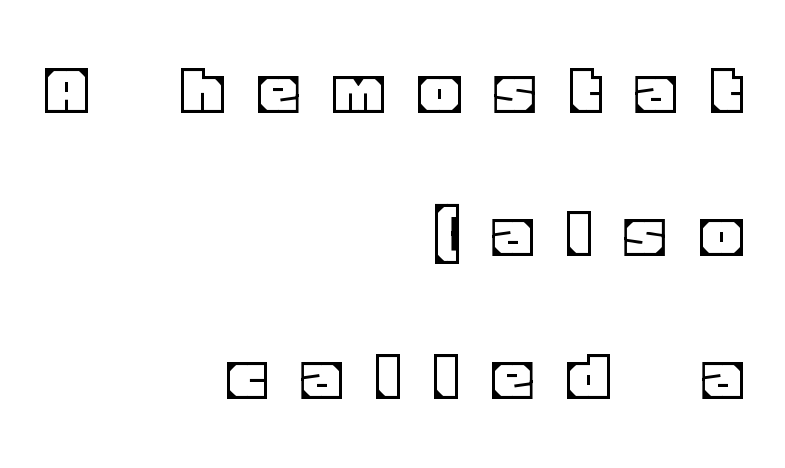
Q: Is the text italic (slanted)? A: No, it is upright.
Q: Is the text underlined? A: No.
Q: How is the paragraph aligned? A: Right-aligned.
Q: Is the spacing between letters normal or unusually wide? A: Unusually wide.
Q: Width (condensed, normal, or wide)? A: Normal.
Q: x-height? A: Large.
Q: Monospaced? A: No.
